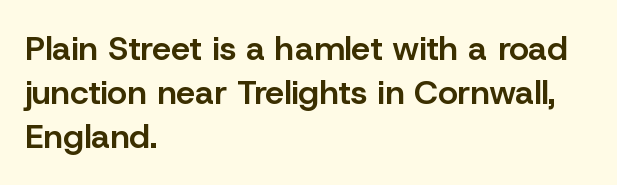
These lines are rendered in a variable-pitch font. If you drew a ruler down the left edge, every line would touch it. Glyph-to-glyph distance matches everyday printed text. Do the letters lean? They stand straight. Each new line begins a customary step beneath the previous one. Words float on clear page, feet unadorned.
